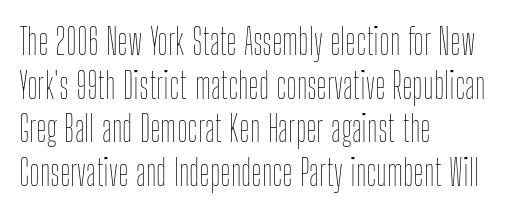
{"italic": "no", "bold": "no", "weight": "thin", "width": "condensed", "stroke_contrast": "low", "x_height": "medium", "monospaced": "no", "underline": "no", "align": "left", "line_spacing_ratio": 1.21, "letter_spacing": "normal", "letter_spacing_em": 0.0, "glyph_px": 36}
